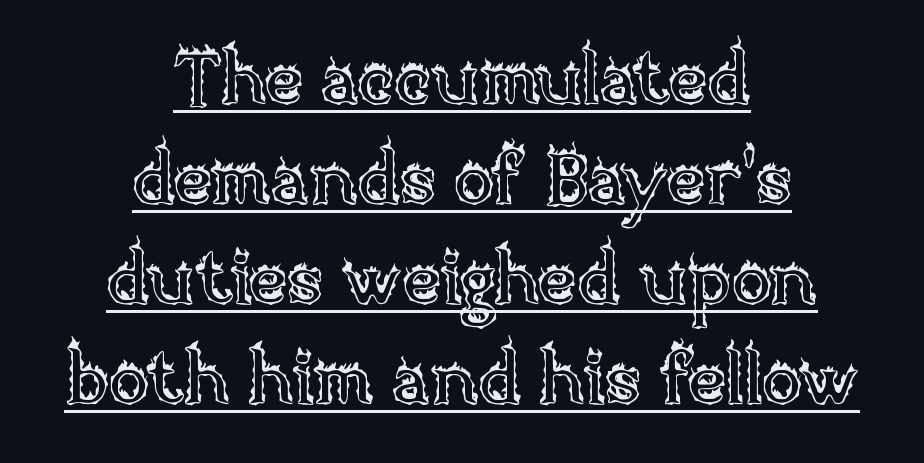
Q: Is the text italic (slanted)? A: No, it is upright.
Q: Is the text underlined? A: Yes.
Q: How is the paragraph aligned? A: Centered.
Q: Is the spacing between letters normal or unusually wide? A: Normal.
Q: Is the spacing between lines tight, normal or loose? A: Normal.
Q: Width (condensed, normal, or wide)? A: Normal.
Q: x-height? A: Large.
Q: Monospaced? A: No.
